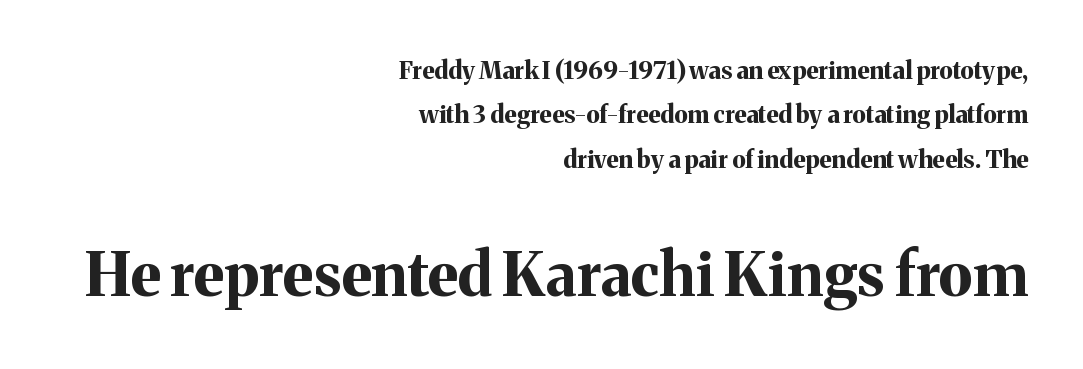
{"serif": "yes", "italic": "no", "bold": "yes", "weight": "bold", "width": "normal", "stroke_contrast": "medium", "x_height": "medium", "monospaced": "no", "underline": "no", "align": "right", "line_spacing_ratio": 1.85, "letter_spacing": "normal", "letter_spacing_em": 0.0, "larger_block": "second", "size_ratio": 2.5, "glyph_px": 60}
